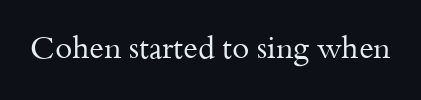
Q: Is the text bold? A: No.
Q: Is the text italic (slanted)? A: No, it is upright.
Q: Is the typeface a serif or a sans-serif typeface? A: Serif.
Q: Is the text underlined? A: No.
Q: Is the spacing between letters normal or unusually wide? A: Normal.
Q: Width (condensed, normal, or wide)? A: Normal.
Q: Stroke contrast? A: Medium.
Q: x-height? A: Small.
Q: Monospaced? A: No.
